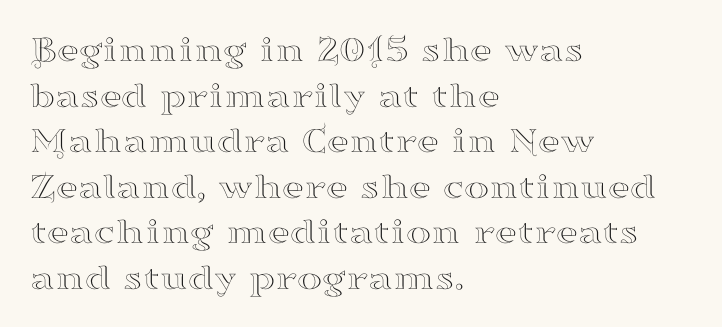
{"serif": "yes", "italic": "no", "width": "wide", "stroke_contrast": "high", "x_height": "small", "monospaced": "no", "underline": "no", "align": "left", "line_spacing_ratio": 1.2, "letter_spacing": "normal", "letter_spacing_em": 0.0, "glyph_px": 38}
